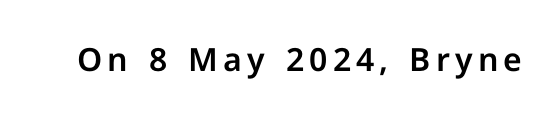
Q: Is the text italic (slanted)? A: No, it is upright.
Q: Is the typeface a serif or a sans-serif typeface? A: Sans-serif.
Q: Is the text underlined? A: No.
Q: Width (condensed, normal, or wide)? A: Normal.
Q: Stroke contrast? A: Low.
Q: x-height? A: Medium.
Q: Monospaced? A: No.
